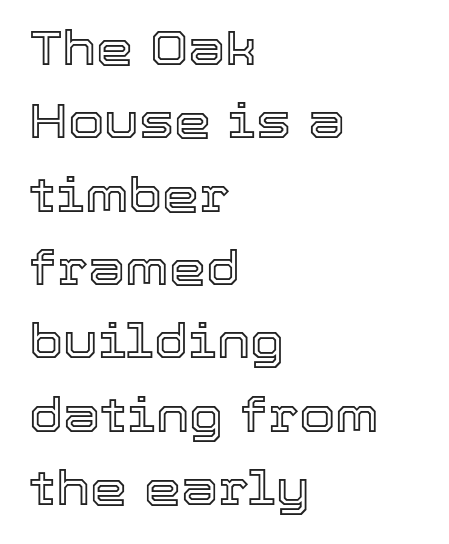
{"italic": "no", "width": "normal", "x_height": "medium", "monospaced": "no", "underline": "no", "align": "left", "line_spacing": "normal", "line_spacing_ratio": 1.56, "letter_spacing": "normal", "letter_spacing_em": 0.0, "glyph_px": 47}
